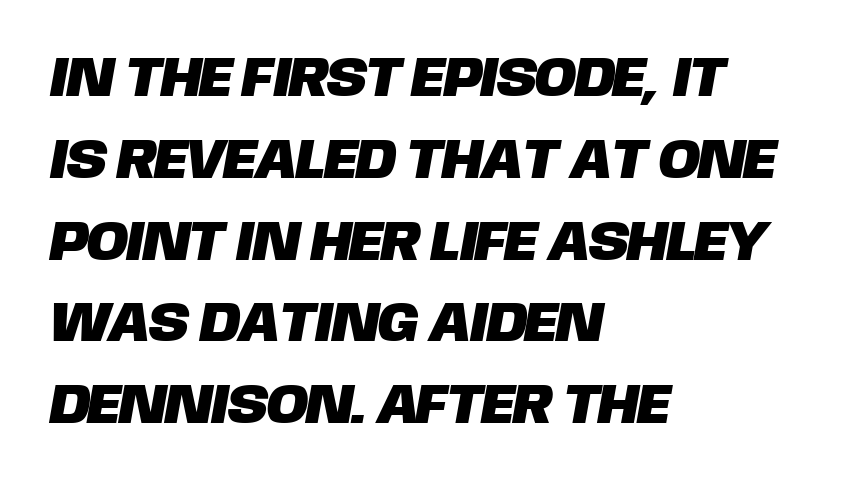
{"serif": "no", "width": "normal", "stroke_contrast": "low", "x_height": "large", "monospaced": "no", "underline": "no", "align": "left", "line_spacing": "normal", "line_spacing_ratio": 1.46, "letter_spacing": "normal", "letter_spacing_em": 0.0, "glyph_px": 56}
